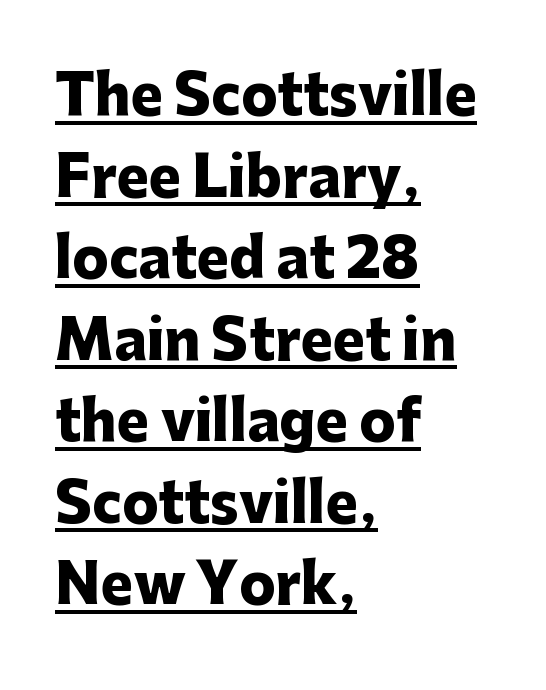
The image shows 54 px heavy sans-serif type, upright; set left-aligned, normal line spacing (1.51x), normal letter spacing, underlined; low stroke contrast and a medium x-height.
